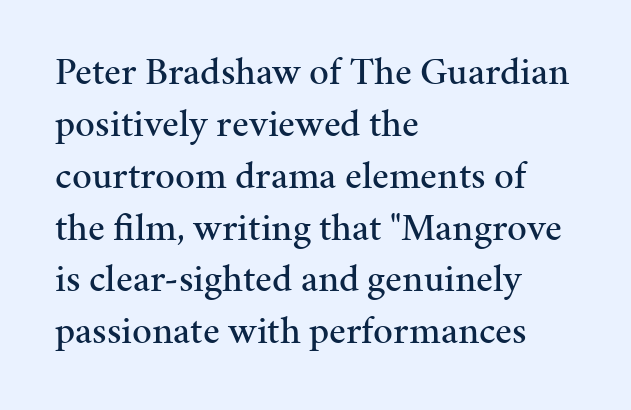
{"serif": "yes", "italic": "no", "width": "normal", "stroke_contrast": "medium", "x_height": "medium", "monospaced": "no", "underline": "no", "align": "left", "line_spacing": "normal", "line_spacing_ratio": 1.33, "letter_spacing": "normal", "letter_spacing_em": 0.0, "glyph_px": 39}
